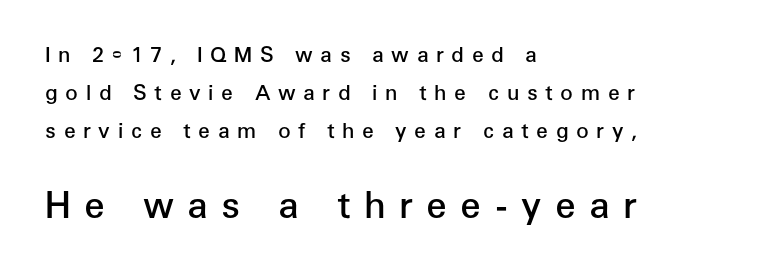
The image shows 37 px semibold sans-serif type, upright; set left-aligned, line spacing 1.8x, unusually wide letter spacing (+0.36 em), not underlined; the second (bottom) block is 1.76x larger; low stroke contrast and a medium x-height.
